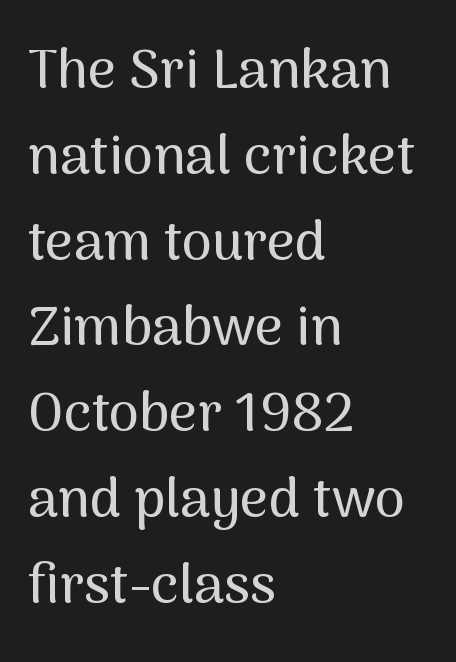
Q: Is the text italic (slanted)? A: No, it is upright.
Q: Is the typeface a serif or a sans-serif typeface? A: Sans-serif.
Q: Is the text underlined? A: No.
Q: How is the paragraph aligned? A: Left-aligned.
Q: Is the spacing between letters normal or unusually wide? A: Normal.
Q: Is the spacing between lines tight, normal or loose? A: Normal.
Q: Width (condensed, normal, or wide)? A: Normal.
Q: Stroke contrast? A: Medium.
Q: x-height? A: Medium.
Q: Monospaced? A: No.
